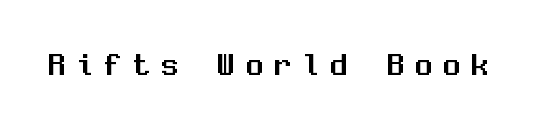
Q: Is the text italic (slanted)? A: No, it is upright.
Q: Is the typeface a serif or a sans-serif typeface? A: Sans-serif.
Q: Is the text underlined? A: No.
Q: Is the spacing between letters normal or unusually wide? A: Unusually wide.
Q: Width (condensed, normal, or wide)? A: Normal.
Q: Stroke contrast? A: Medium.
Q: x-height? A: Medium.
Q: Monospaced? A: Yes.
